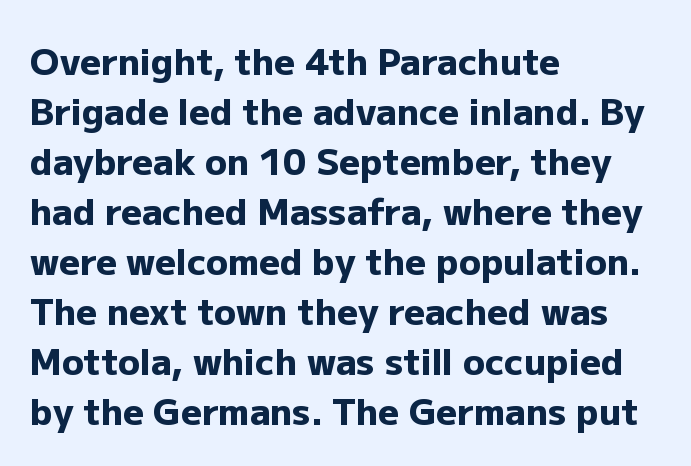
{"serif": "no", "italic": "no", "bold": "yes", "weight": "heavy", "width": "normal", "stroke_contrast": "low", "x_height": "medium", "monospaced": "no", "underline": "no", "align": "left", "line_spacing": "normal", "line_spacing_ratio": 1.39, "letter_spacing": "normal", "letter_spacing_em": 0.0, "glyph_px": 36}
